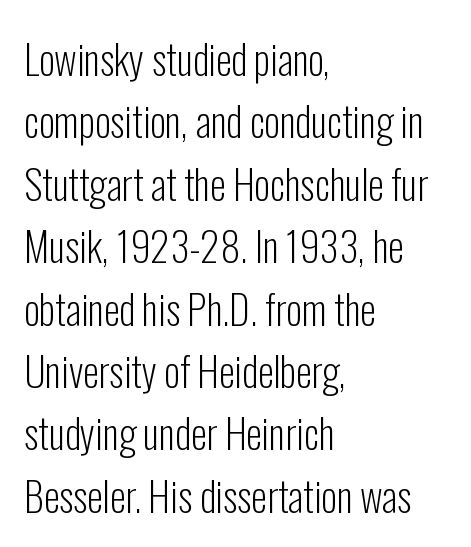
Q: Is the text bold? A: No.
Q: Is the text italic (slanted)? A: No, it is upright.
Q: Is the typeface a serif or a sans-serif typeface? A: Sans-serif.
Q: Is the text underlined? A: No.
Q: How is the paragraph aligned? A: Left-aligned.
Q: Is the spacing between letters normal or unusually wide? A: Normal.
Q: Is the spacing between lines tight, normal or loose? A: Normal.
Q: Width (condensed, normal, or wide)? A: Condensed.
Q: Stroke contrast? A: Low.
Q: x-height? A: Medium.
Q: Monospaced? A: No.
